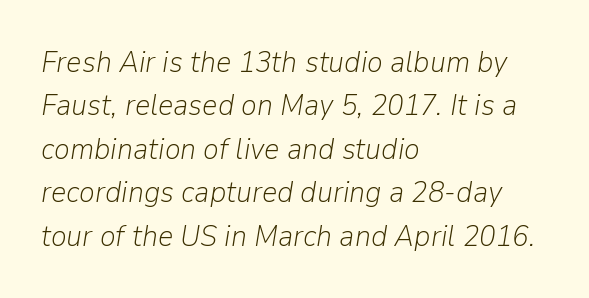
Q: Is the text bold? A: No.
Q: Is the text italic (slanted)? A: Yes, it leans right by about 9 degrees.
Q: Is the text underlined? A: No.
Q: How is the paragraph aligned? A: Left-aligned.
Q: Is the spacing between letters normal or unusually wide? A: Normal.
Q: Is the spacing between lines tight, normal or loose? A: Normal.
Q: Width (condensed, normal, or wide)? A: Normal.
Q: Stroke contrast? A: Low.
Q: x-height? A: Medium.
Q: Monospaced? A: No.
